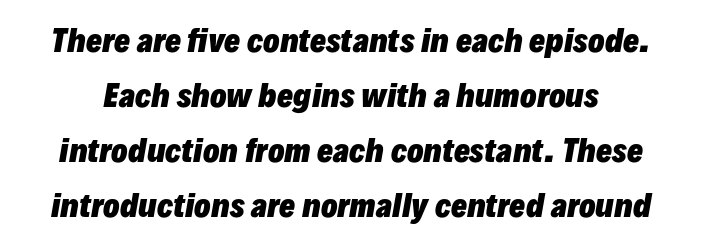
The image shows 30 px heavy type, italic (leaning right); set line spacing 1.83x, normal letter spacing, not underlined; low stroke contrast and a medium x-height.
